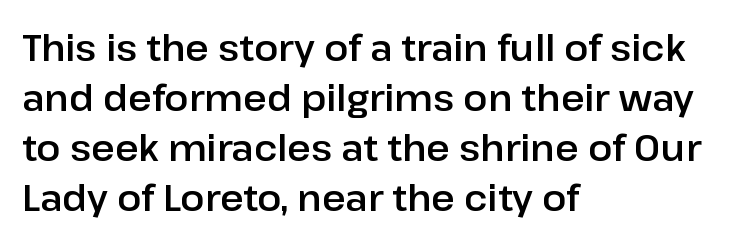
{"serif": "no", "italic": "no", "width": "normal", "stroke_contrast": "low", "x_height": "medium", "monospaced": "no", "underline": "no", "align": "left", "line_spacing": "normal", "line_spacing_ratio": 1.39, "letter_spacing": "normal", "letter_spacing_em": 0.0, "glyph_px": 36}
